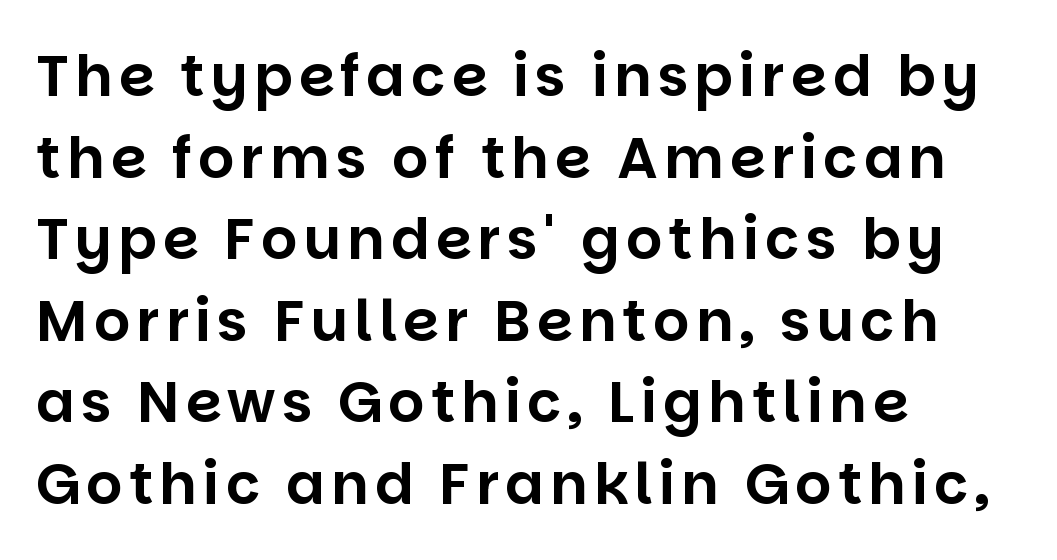
{"serif": "no", "italic": "no", "width": "normal", "stroke_contrast": "low", "x_height": "large", "monospaced": "no", "underline": "no", "align": "left", "line_spacing": "normal", "line_spacing_ratio": 1.43, "glyph_px": 57}
